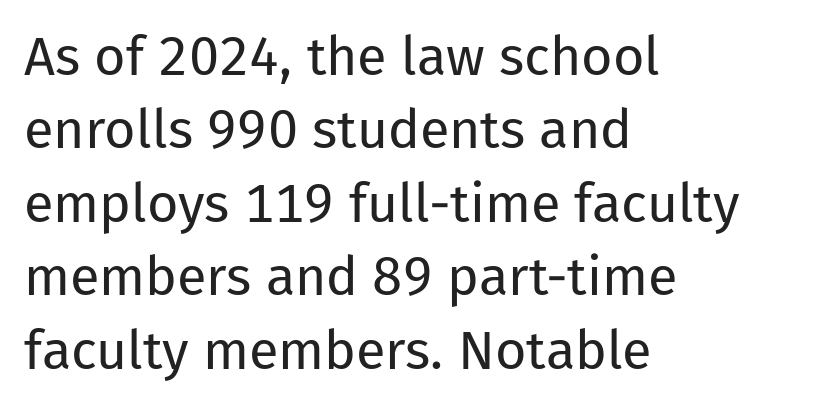
{"serif": "no", "italic": "no", "bold": "no", "weight": "regular", "width": "normal", "stroke_contrast": "low", "x_height": "medium", "monospaced": "no", "underline": "no", "align": "left", "line_spacing": "normal", "line_spacing_ratio": 1.36, "letter_spacing": "normal", "letter_spacing_em": 0.0, "glyph_px": 54}
